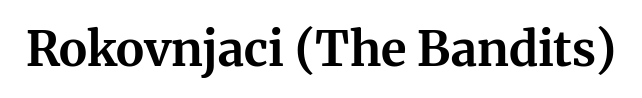
{"serif": "yes", "italic": "no", "bold": "yes", "weight": "bold", "width": "normal", "stroke_contrast": "medium", "x_height": "medium", "monospaced": "no", "underline": "no", "letter_spacing": "normal", "letter_spacing_em": 0.0, "glyph_px": 48}
